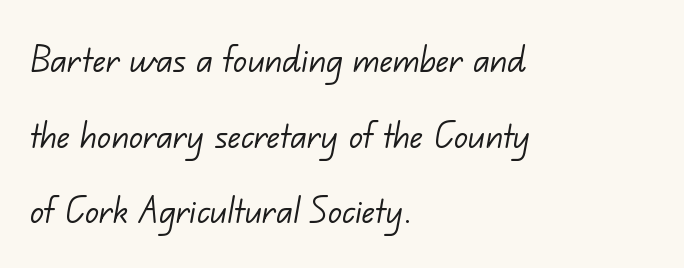
{"serif": "no", "bold": "no", "weight": "light", "width": "normal", "stroke_contrast": "low", "x_height": "small", "monospaced": "no", "underline": "no", "align": "left", "line_spacing_ratio": 1.76, "letter_spacing": "normal", "letter_spacing_em": 0.0, "glyph_px": 43}
